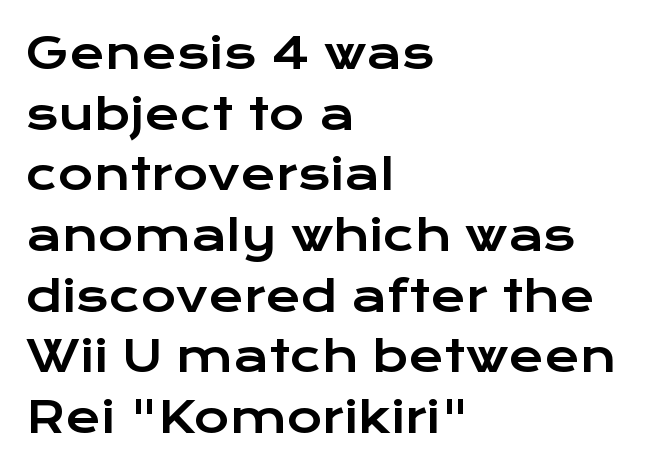
{"serif": "no", "italic": "no", "width": "wide", "stroke_contrast": "low", "x_height": "medium", "monospaced": "no", "underline": "no", "align": "left", "line_spacing": "normal", "line_spacing_ratio": 1.41, "letter_spacing": "normal", "letter_spacing_em": 0.0, "glyph_px": 43}
